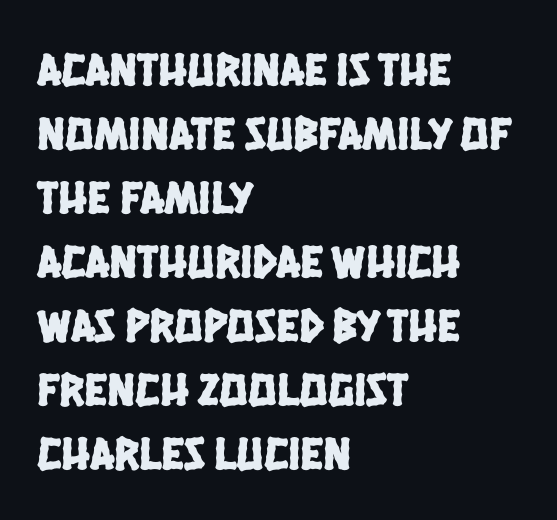
Q: Is the typeface a serif or a sans-serif typeface? A: Sans-serif.
Q: Is the text underlined? A: No.
Q: How is the paragraph aligned? A: Left-aligned.
Q: Is the spacing between letters normal or unusually wide? A: Normal.
Q: Is the spacing between lines tight, normal or loose? A: Normal.
Q: Width (condensed, normal, or wide)? A: Condensed.
Q: Stroke contrast? A: Low.
Q: x-height? A: Large.
Q: Monospaced? A: No.
